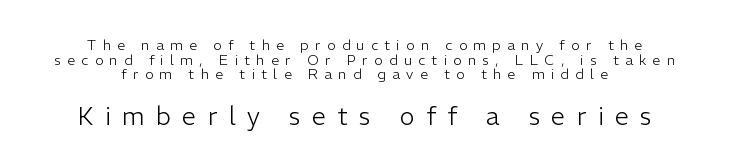
{"italic": "no", "bold": "no", "underline": "no", "align": "center", "line_spacing": "tight", "line_spacing_ratio": 1.04, "letter_spacing": "wide", "letter_spacing_em": 0.46, "larger_block": "second", "size_ratio": 1.79, "glyph_px": 25}
